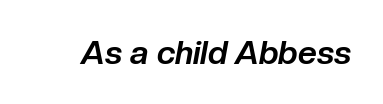
Emphasis-style slanted type is in use. Just letters on the line, the space beneath them empty. Spacing verdict: proportional, widths tailored to each character. Spacing between characters is what you'd get straight out of the box.
